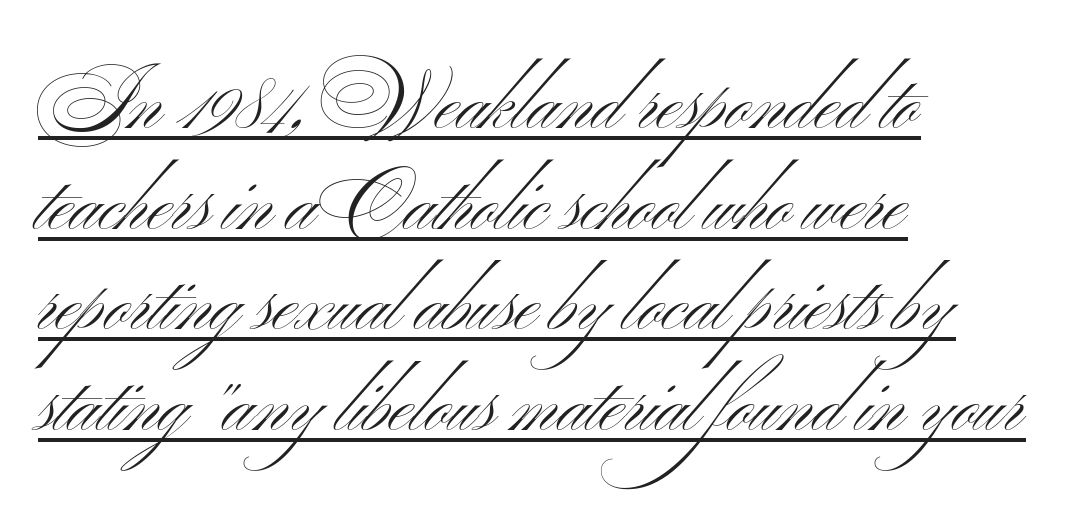
{"serif": "no", "bold": "no", "weight": "light", "width": "wide", "stroke_contrast": "medium", "x_height": "small", "monospaced": "no", "underline": "yes", "align": "left", "line_spacing": "normal", "line_spacing_ratio": 1.29, "letter_spacing": "normal", "letter_spacing_em": 0.0, "glyph_px": 78}
